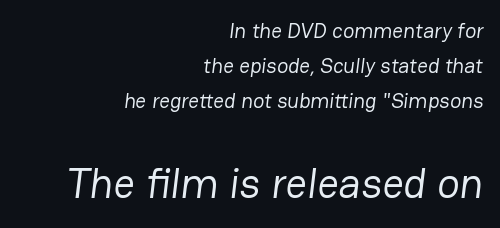
The image shows 42 px regular-weight sans-serif type; set right-aligned, normal line spacing (1.67x), normal letter spacing, not underlined; the second (bottom) block is 2.0x larger; low stroke contrast and a medium x-height.
